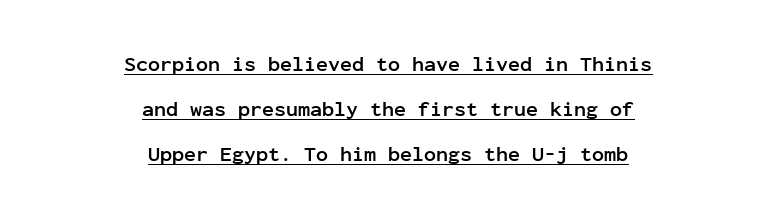
The space between consecutive lines is lavish. Notice how thick the strokes are: this is what a full bold looks like. A roman cut, with each character standing at attention. Alignment: centered.
